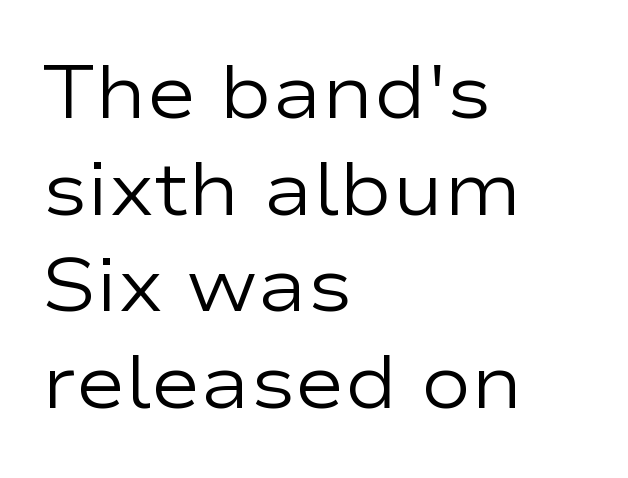
The letterforms sit at book weight or below. The gaps between neighbouring characters are ordinary and unremarkable. This sample is left-justified, so line endings fall wherever the words run out. The string is rendered with underlining switched off. Classification — sans serif.
